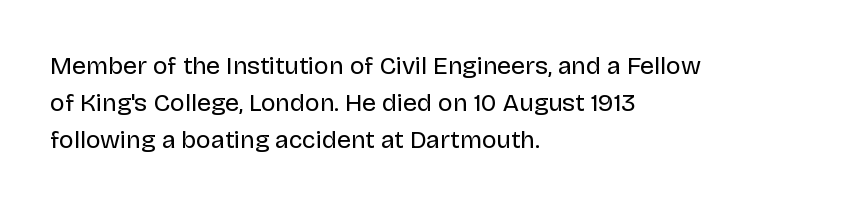
Q: Is the text bold? A: No.
Q: Is the text italic (slanted)? A: No, it is upright.
Q: Is the text underlined? A: No.
Q: How is the paragraph aligned? A: Left-aligned.
Q: Is the spacing between letters normal or unusually wide? A: Normal.
Q: Is the spacing between lines tight, normal or loose? A: Normal.
